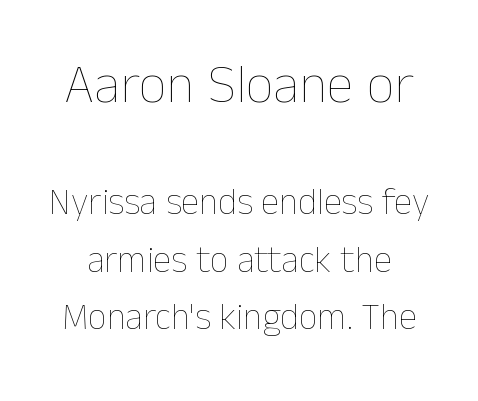
Rule under the text: the space is simply empty. Stems and bowls with no extra thickness — not bold. Notice how the stems are strictly vertical — no italics here. A typesetter would call this zero additional tracking. The rendering shrinks the type as you move from the upper chunk to the lower.
